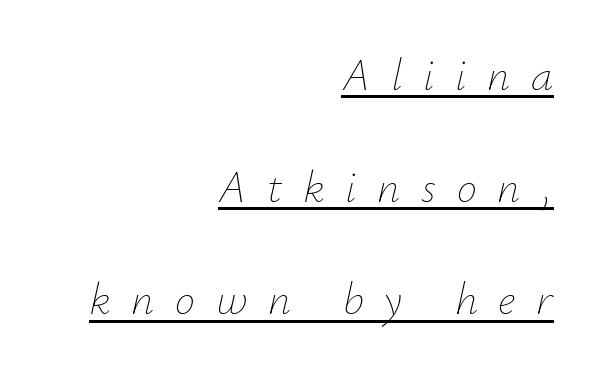
Reading down the block, your eye finds every line finishing at a fixed right position. Rendered with sloped, italic letterforms. Is this a heavy cut? Hardly; it is regular or lighter. The rendering uses a large line-height, opening up the rows.
